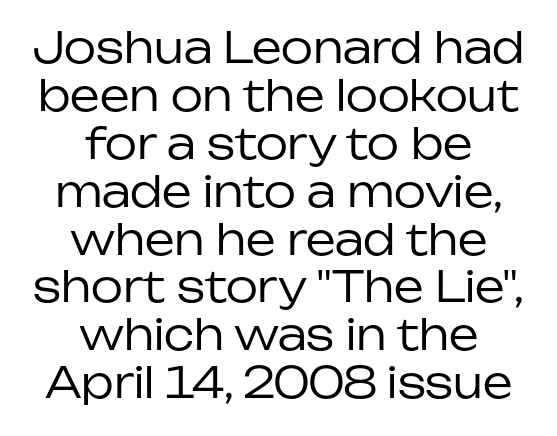
{"serif": "no", "italic": "no", "bold": "no", "weight": "regular", "width": "normal", "stroke_contrast": "low", "x_height": "medium", "monospaced": "no", "underline": "no", "align": "center", "line_spacing": "tight", "line_spacing_ratio": 1.14, "letter_spacing": "normal", "letter_spacing_em": 0.0, "glyph_px": 42}
